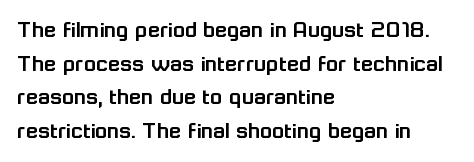
Caption: multi-line text, flush left, ragged right. The font's upright variant was chosen for this text. What stands out about the letter spacing? Nothing — it is the standard amount. Has an underline been added? It has not. This block has exactly the height ordinary leading produces.
